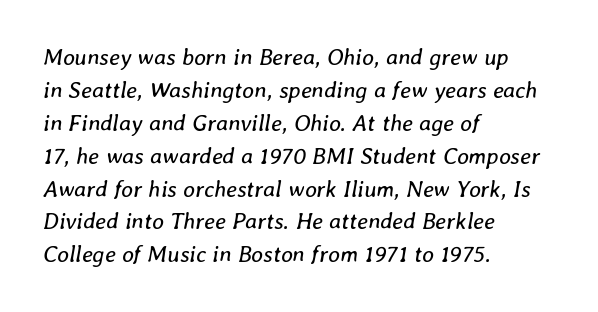
Is the stroke heavy? The answer is a plain regular-or-lighter. Regarding leading, the lines here are spaced in the standard way. The line texture is even and compact thanks to regular tracking. Designer's note — italics engaged. Horizontally, the lines are justified to the leading edge only.
